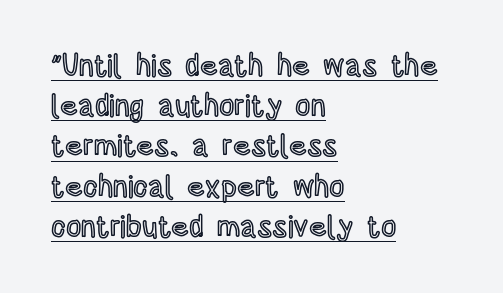
{"italic": "no", "width": "condensed", "x_height": "large", "monospaced": "no", "underline": "yes", "align": "left", "line_spacing": "normal", "line_spacing_ratio": 1.34, "letter_spacing": "normal", "letter_spacing_em": 0.0, "glyph_px": 30}
